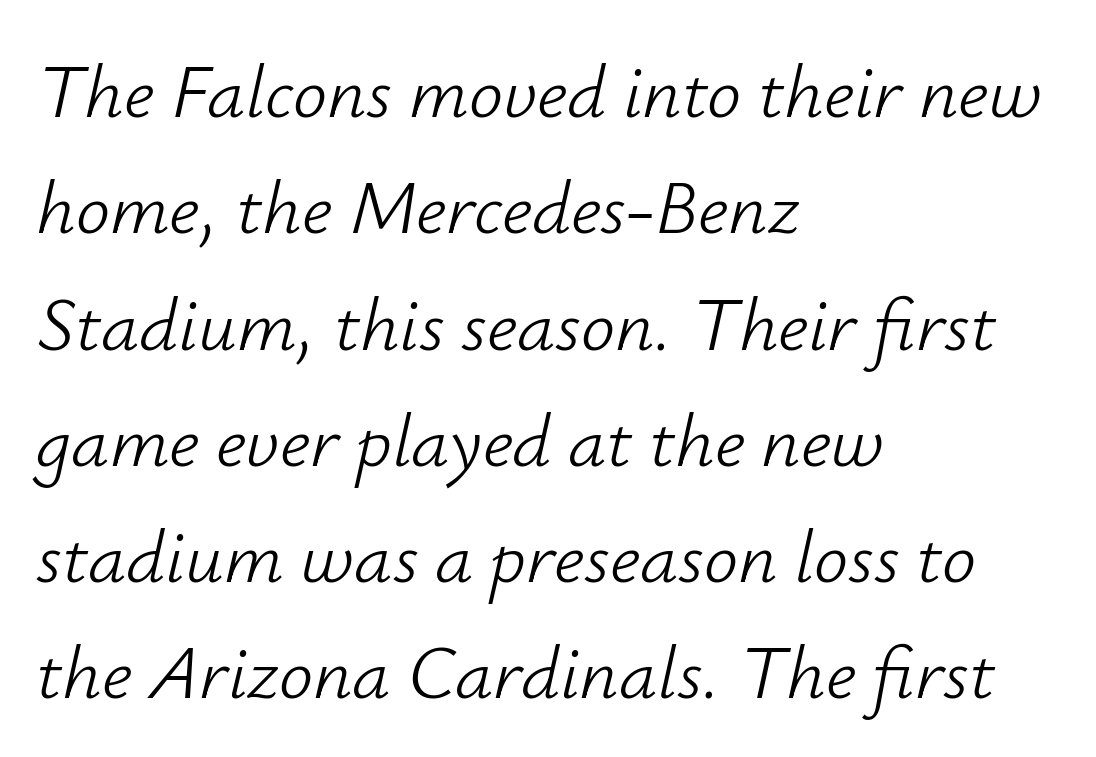
{"italic": "yes", "lean": "right", "slant_degrees": 12, "bold": "no", "weight": "light", "width": "normal", "stroke_contrast": "low", "x_height": "small", "monospaced": "no", "underline": "no", "align": "left", "line_spacing": "normal", "line_spacing_ratio": 1.53, "letter_spacing": "normal", "letter_spacing_em": 0.0, "glyph_px": 76}
